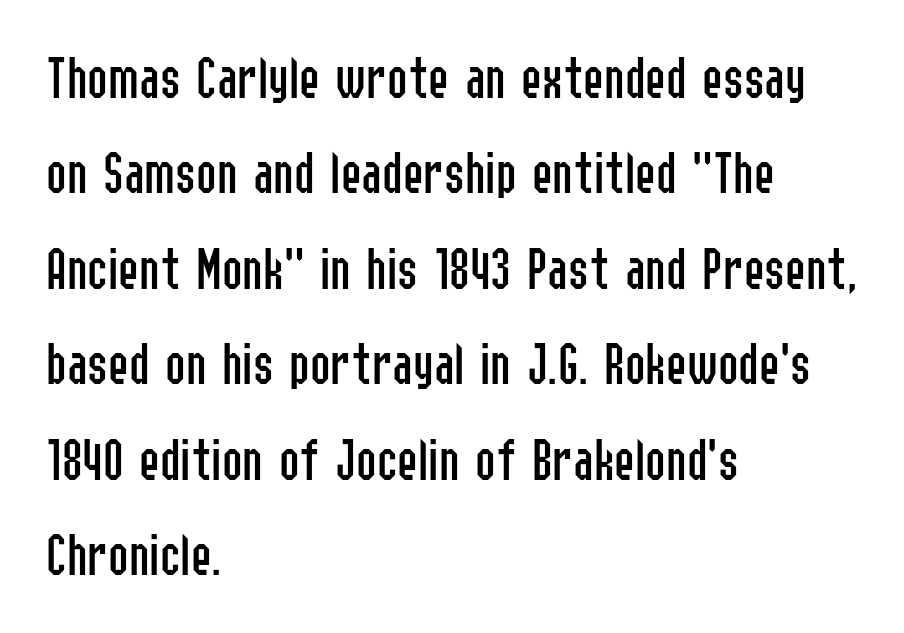
Q: Is the text bold? A: No.
Q: Is the text italic (slanted)? A: No, it is upright.
Q: Is the typeface a serif or a sans-serif typeface? A: Sans-serif.
Q: Is the text underlined? A: No.
Q: How is the paragraph aligned? A: Left-aligned.
Q: Is the spacing between letters normal or unusually wide? A: Normal.
Q: Is the spacing between lines tight, normal or loose? A: Normal.
Q: Width (condensed, normal, or wide)? A: Condensed.
Q: Stroke contrast? A: Low.
Q: x-height? A: Medium.
Q: Monospaced? A: No.
